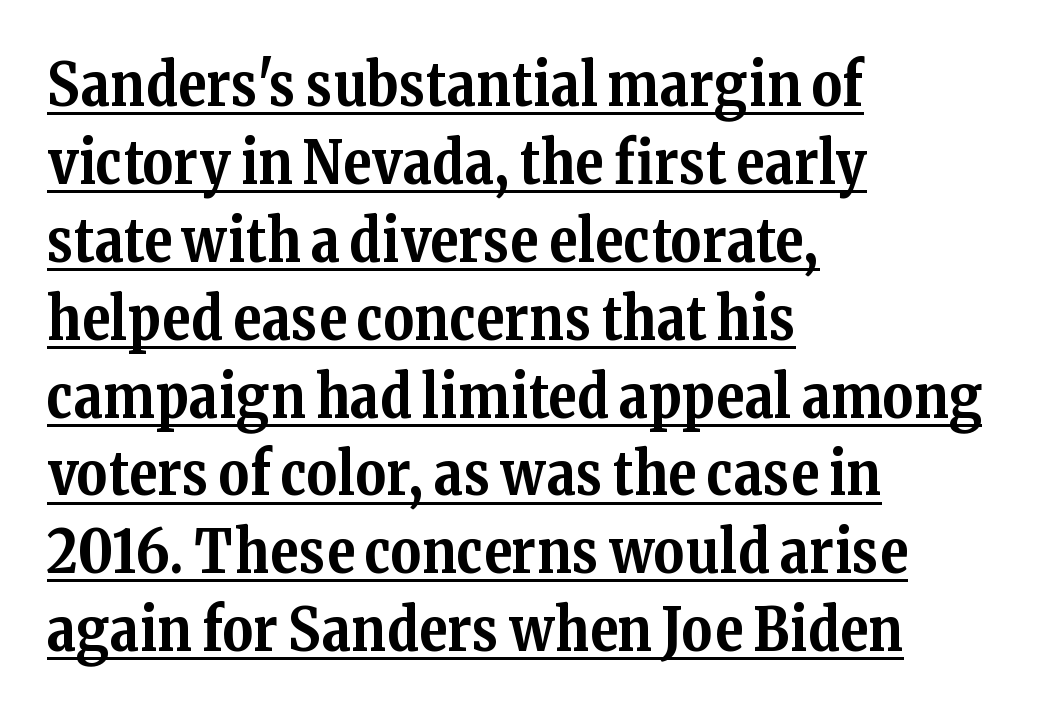
Q: Is the text bold? A: Yes.
Q: Is the text italic (slanted)? A: No, it is upright.
Q: Is the typeface a serif or a sans-serif typeface? A: Serif.
Q: Is the text underlined? A: Yes.
Q: How is the paragraph aligned? A: Left-aligned.
Q: Is the spacing between letters normal or unusually wide? A: Normal.
Q: Is the spacing between lines tight, normal or loose? A: Normal.
Q: Width (condensed, normal, or wide)? A: Normal.
Q: Stroke contrast? A: Medium.
Q: x-height? A: Medium.
Q: Monospaced? A: No.
